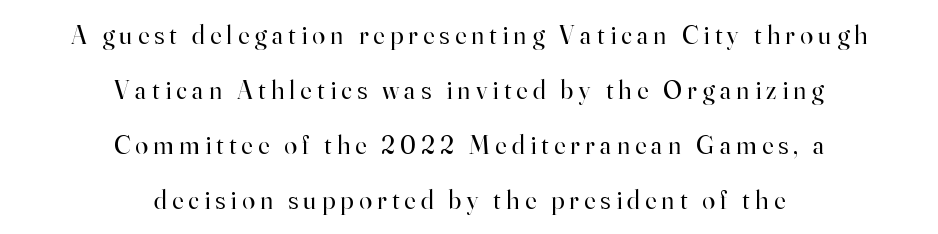
{"italic": "no", "bold": "no", "underline": "no", "align": "center", "line_spacing": "loose", "line_spacing_ratio": 2.11, "letter_spacing": "wide", "letter_spacing_em": 0.21, "glyph_px": 26}
